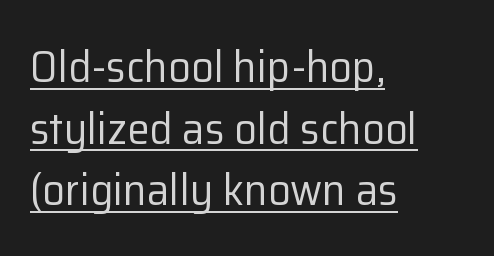
{"serif": "no", "italic": "no", "bold": "no", "weight": "regular", "width": "normal", "stroke_contrast": "low", "x_height": "medium", "monospaced": "no", "underline": "yes", "align": "left", "line_spacing": "normal", "line_spacing_ratio": 1.37, "letter_spacing": "normal", "letter_spacing_em": 0.0, "glyph_px": 45}
